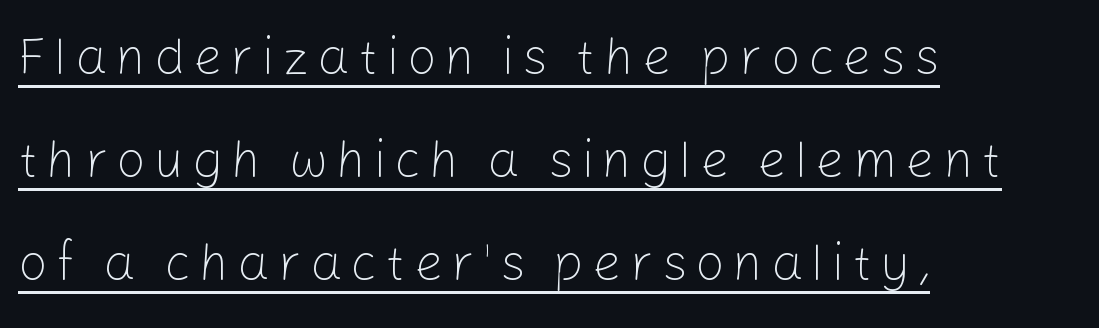
{"serif": "no", "italic": "no", "bold": "no", "weight": "light", "width": "normal", "stroke_contrast": "low", "x_height": "medium", "monospaced": "no", "underline": "yes", "align": "left", "line_spacing": "loose", "line_spacing_ratio": 2.02, "glyph_px": 51}
